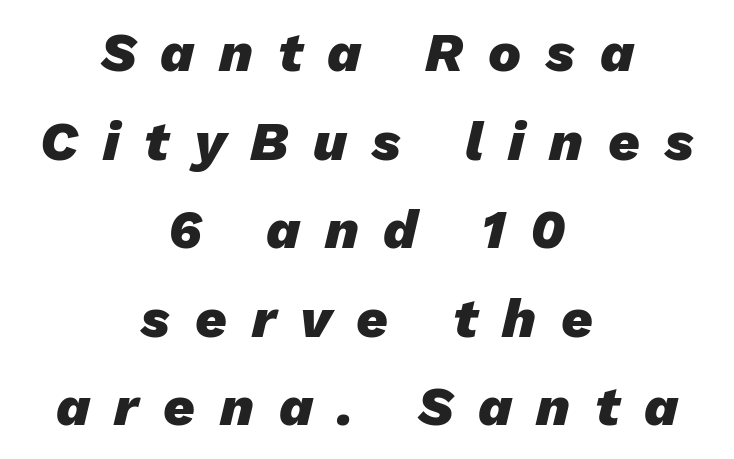
Each word looks stretched out because of the extra space between its letters. In CSS terms this would be text-align: center. The lines sit at an ordinary, default distance from one another. The face used here is proportionally spaced, like ordinary book or web type. Slant detected: the letters are inclined.
